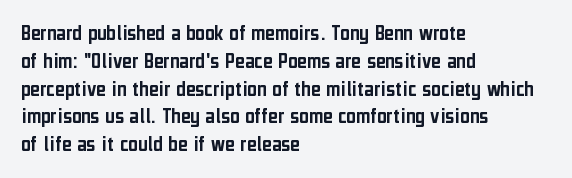
Here the glyphs are tracked normally, forming tight word shapes. The specimen omits any rule beneath the text block's lines. Vertical strokes here are truly vertical. The lines in this sample share a left origin and differ only in where they stop.
